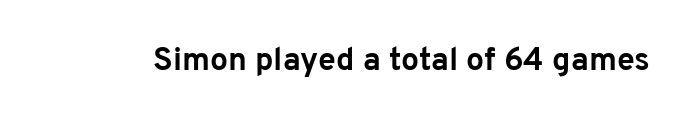
Q: Is the text bold? A: Yes.
Q: Is the text italic (slanted)? A: No, it is upright.
Q: Is the typeface a serif or a sans-serif typeface? A: Sans-serif.
Q: Is the text underlined? A: No.
Q: Is the spacing between letters normal or unusually wide? A: Normal.
Q: Width (condensed, normal, or wide)? A: Normal.
Q: Stroke contrast? A: Low.
Q: x-height? A: Medium.
Q: Monospaced? A: No.
